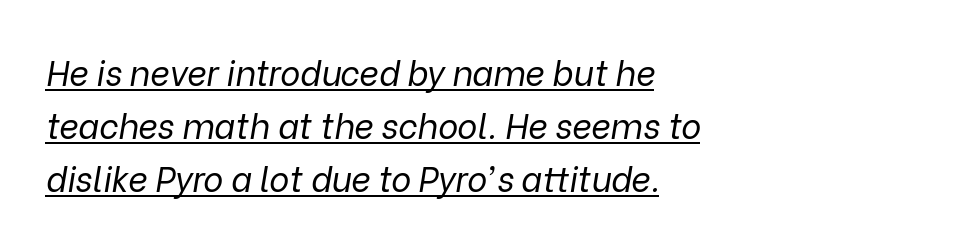
{"italic": "yes", "lean": "right", "slant_degrees": 9, "bold": "no", "weight": "regular", "width": "normal", "stroke_contrast": "low", "x_height": "medium", "monospaced": "no", "underline": "yes", "align": "left", "line_spacing": "normal", "line_spacing_ratio": 1.56, "letter_spacing": "normal", "letter_spacing_em": 0.0, "glyph_px": 34}
